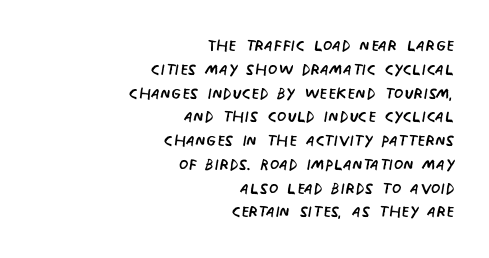
Compared with a flush-left layout, this one pins lines to the opposite, right side. Honestly, there is no underline to notice here at all. You could barely slide anything between these rows. No letter is thick-stroked: the sample isn't bold.
